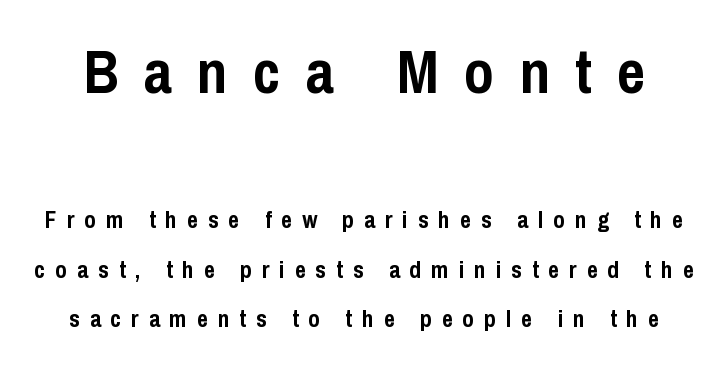
Q: Is the text bold? A: Yes.
Q: Is the text italic (slanted)? A: No, it is upright.
Q: Is the typeface a serif or a sans-serif typeface? A: Sans-serif.
Q: Is the text underlined? A: No.
Q: Is the spacing between letters normal or unusually wide? A: Unusually wide.
Q: Is the spacing between lines tight, normal or loose? A: Loose.
Q: Which block of text is set in a larger size, the first (top) or the second (bottom)? A: The first (top) one.
Q: Width (condensed, normal, or wide)? A: Condensed.
Q: Stroke contrast? A: Low.
Q: x-height? A: Medium.
Q: Monospaced? A: No.
